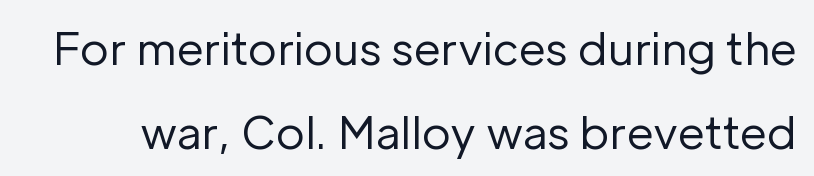
If you drew a line through each stem, it would be perfectly vertical. Here the designer chose a conventional face with non-uniform glyph widths. Compared with a typical body face, this is equally light or lighter still. The horizontal fit of the characters is conventional and even.
